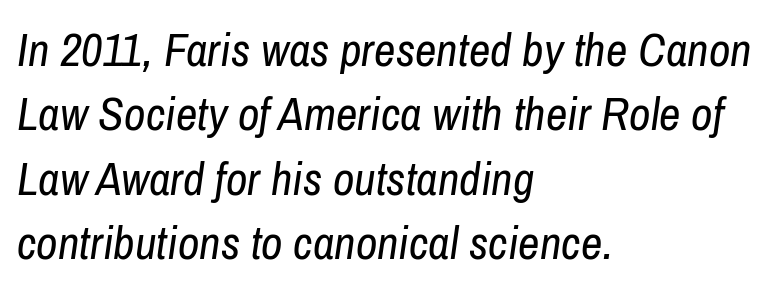
Vertical stems look standard width or narrower in stroke. Rows of type keep a routine distance in the vertical direction. An italicized treatment has been applied to the whole sample. Line starts are locked; line ends wander. The type is set solid horizontally, with unmodified tracking. The passage shown is typed in a proportional face where columns would drift.
